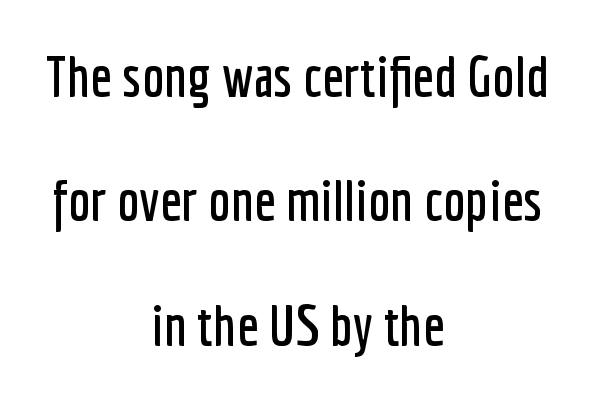
The passage shown has conventional tracking throughout. The paragraph has two soft edges and a firm central axis. Do the characters align in a grid? No, the font is proportional. Words float on clear page, feet unadorned. Compared with typical paragraphs, the rows here are farther apart.
